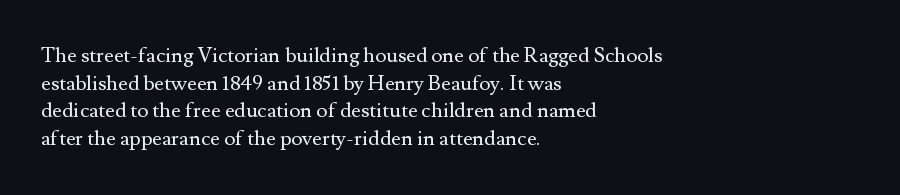
Every stem runs plumb, perpendicular to the baseline. Leftover space on each line is placed entirely after the last word. Check the space under the baseline: it is left empty. This reads as an unemphasized weight, regular at the heaviest. Caption: standard tracking, unaltered.
